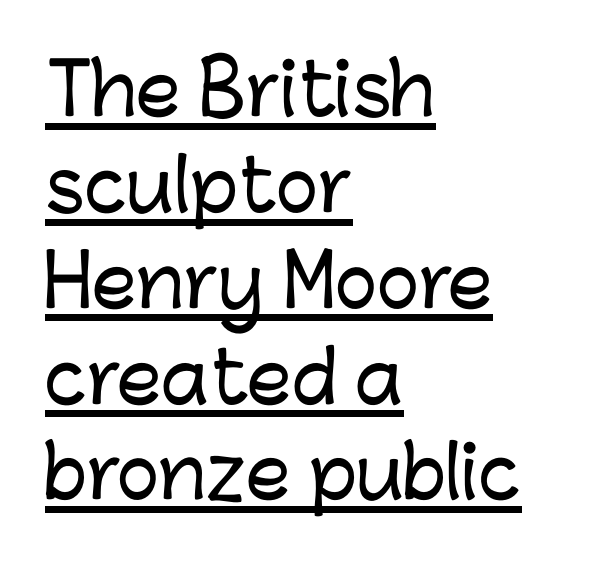
The rendered words wear a rule along their underside. This sample uses plain, unmodified letter spacing. Where is the straight margin? On the left. Normally led — the rows are evenly, conventionally spaced. Each letter keeps its own natural width here, so spacing adapts to shape.
